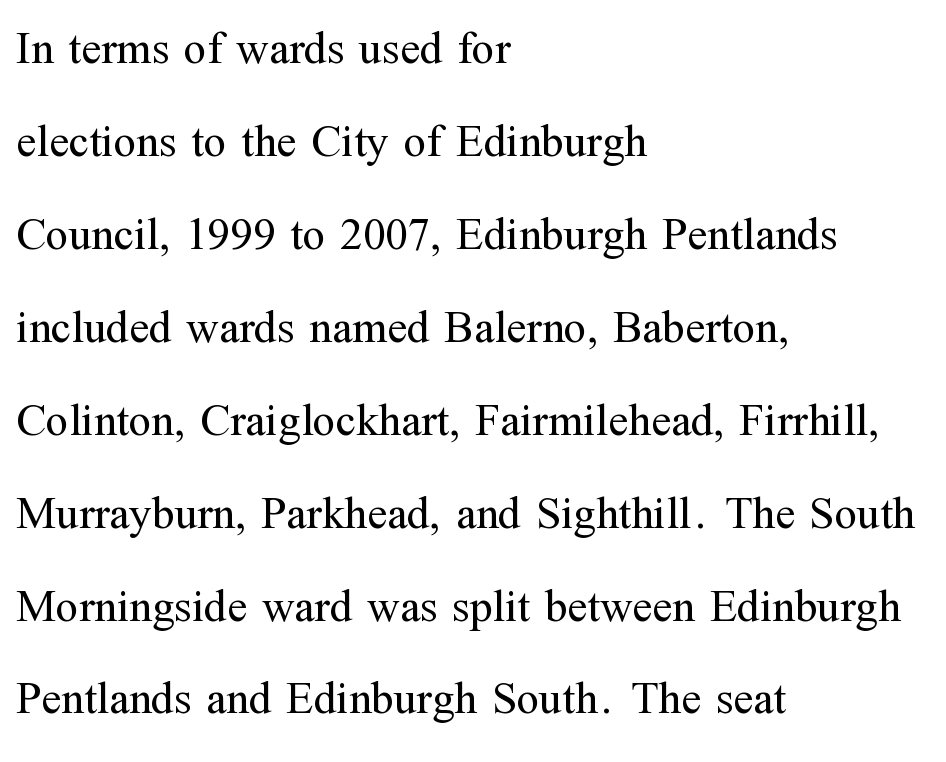
The image shows 46 px regular-weight serif type, upright; set left-aligned, loose line spacing (2.02x), normal letter spacing, not underlined; medium stroke contrast and a medium x-height.
